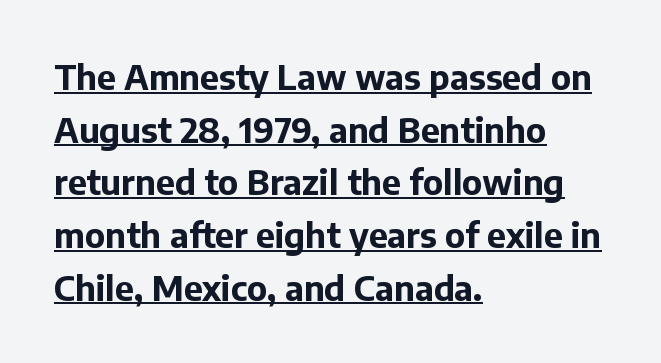
The face used here is proportionally spaced, like ordinary book or web type. The passage shown is typeset with a sans-serif family. Every stem runs plumb, perpendicular to the baseline. Reading down the column, the eye jumps a familiar distance to each next line. The rendering uses a bold face; every stroke is thick and dark.
